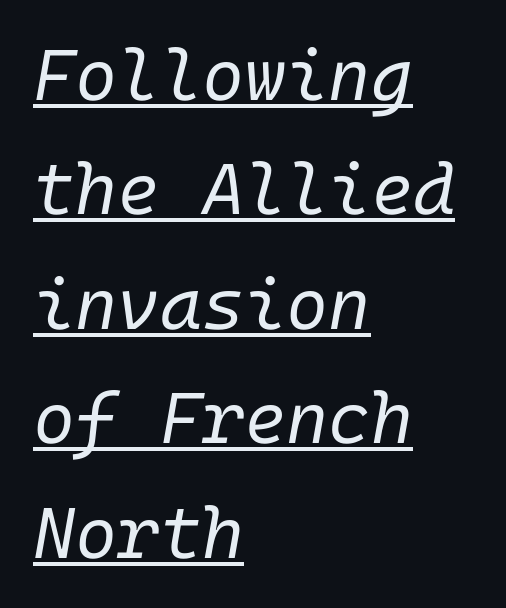
The image shows 72 px regular-weight type, italic (leaning right); set left-aligned, normal line spacing (1.59x), normal letter spacing, underlined; low stroke contrast and a medium x-height.
